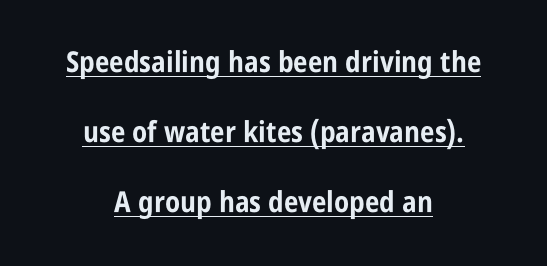
Q: Is the text bold? A: Yes.
Q: Is the text italic (slanted)? A: No, it is upright.
Q: Is the typeface a serif or a sans-serif typeface? A: Sans-serif.
Q: Is the text underlined? A: Yes.
Q: How is the paragraph aligned? A: Centered.
Q: Is the spacing between letters normal or unusually wide? A: Normal.
Q: Is the spacing between lines tight, normal or loose? A: Loose.
Q: Width (condensed, normal, or wide)? A: Condensed.
Q: Stroke contrast? A: Low.
Q: x-height? A: Large.
Q: Monospaced? A: No.
